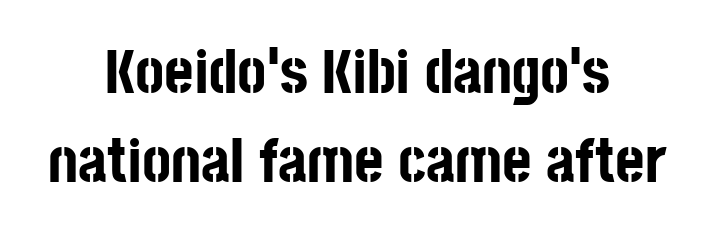
Q: Is the text bold? A: Yes.
Q: Is the text italic (slanted)? A: No, it is upright.
Q: Is the typeface a serif or a sans-serif typeface? A: Sans-serif.
Q: Is the text underlined? A: No.
Q: How is the paragraph aligned? A: Centered.
Q: Is the spacing between letters normal or unusually wide? A: Normal.
Q: Is the spacing between lines tight, normal or loose? A: Normal.
Q: Width (condensed, normal, or wide)? A: Condensed.
Q: Stroke contrast? A: Low.
Q: x-height? A: Large.
Q: Monospaced? A: No.
